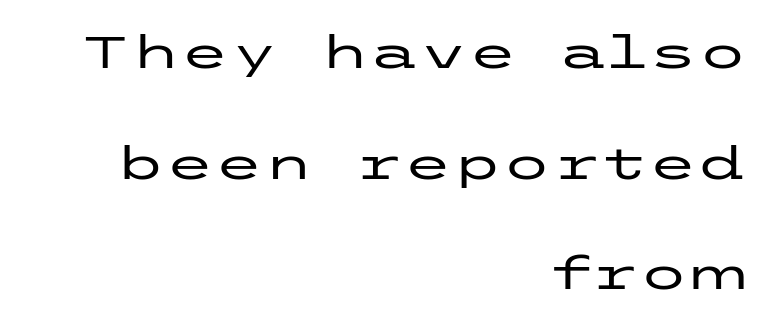
The image shows 45 px wide sans-serif type, upright; set right-aligned, loose line spacing (2.46x), normal letter spacing, not underlined; low stroke contrast and a medium x-height.
